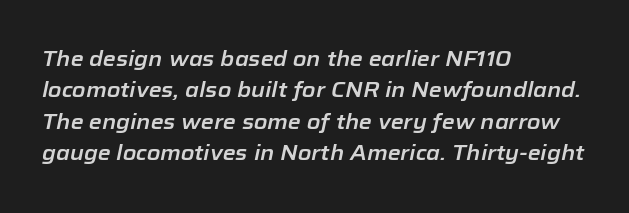
The image shows 21 px text type, italic (leaning right); set left-aligned, normal line spacing (1.5x), normal letter spacing, not underlined.
